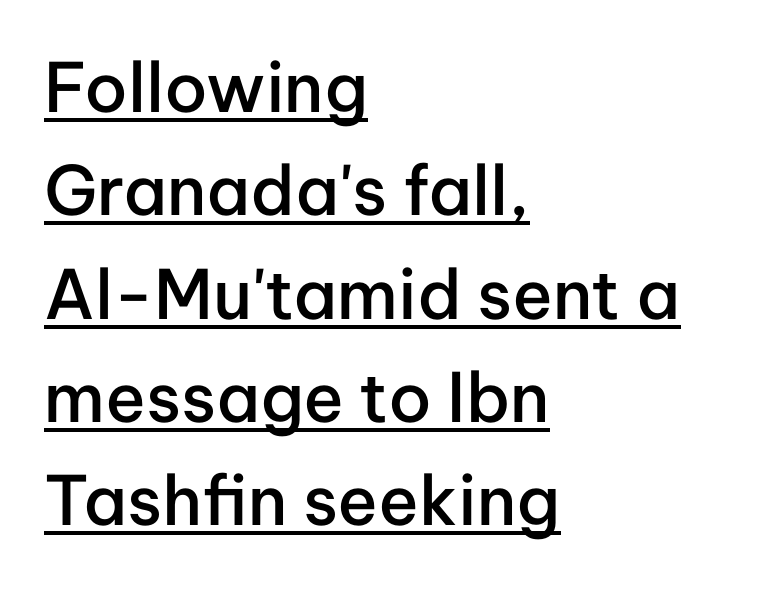
{"serif": "no", "italic": "no", "bold": "semi", "weight": "semibold", "width": "normal", "stroke_contrast": "low", "x_height": "medium", "monospaced": "no", "underline": "yes", "align": "left", "line_spacing": "normal", "line_spacing_ratio": 1.52, "letter_spacing": "normal", "letter_spacing_em": 0.0, "glyph_px": 68}
